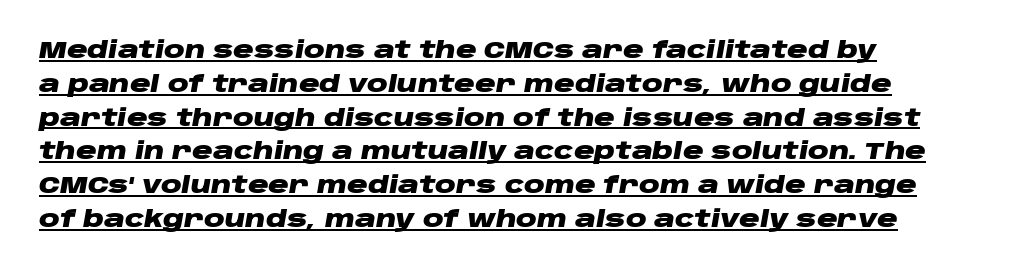
A rule runs beneath these lines of type. Whoever set this chose a conventional vertical rhythm. The rendering anchors every line to the left-hand side. Compared with an ordinary text face, these strokes are far heavier — a full bold. It's the slanting kind of type.
